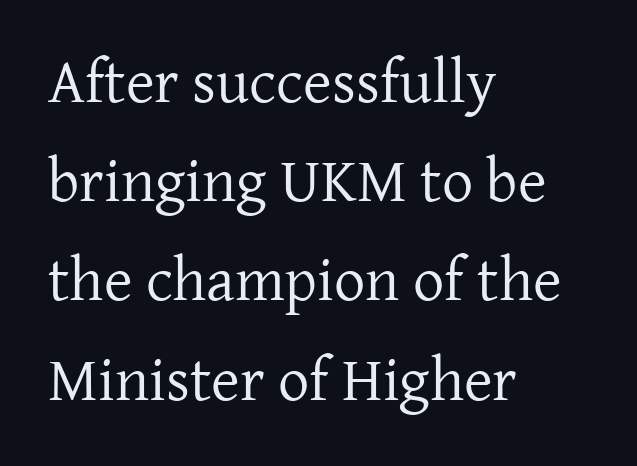
Do the characters align in a grid? No, the font is proportional. Posture: vertical. This is serif lettering, the kind often seen in printed books. The vertical gap from one line to the next is medium. Underline: absent.
